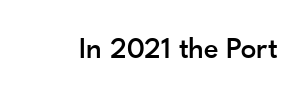
Q: Is the text italic (slanted)? A: No, it is upright.
Q: Is the typeface a serif or a sans-serif typeface? A: Sans-serif.
Q: Is the text underlined? A: No.
Q: Is the spacing between letters normal or unusually wide? A: Normal.
Q: Width (condensed, normal, or wide)? A: Normal.
Q: Stroke contrast? A: Low.
Q: x-height? A: Small.
Q: Monospaced? A: No.
